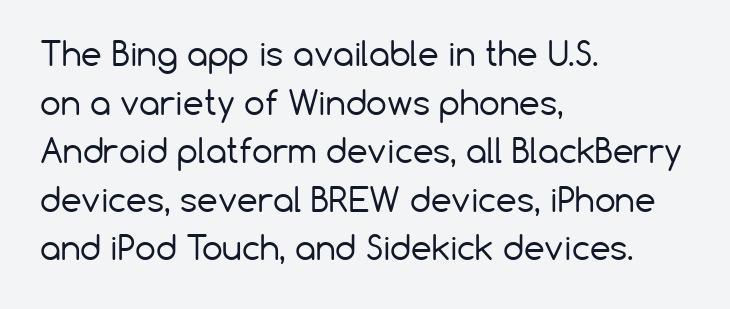
You can tell it's not italic because the verticals are truly vertical. On a weight scale, this lands at 450 or below. This rendering leaves character spacing at its baseline value. The letters advance in unequal steps, a hallmark of proportional type. Does the leading feel generous? No, just average.
